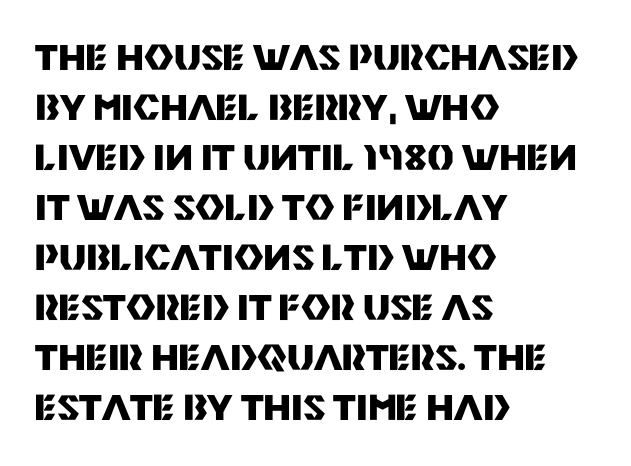
The font is running at its bold setting. The type is set solid horizontally, with unmodified tracking. Spacing verdict: proportional, widths tailored to each character. Regular leading. Does the type have serifs? No, each stem ends abruptly. Descenders are the only things crossing below the line.
